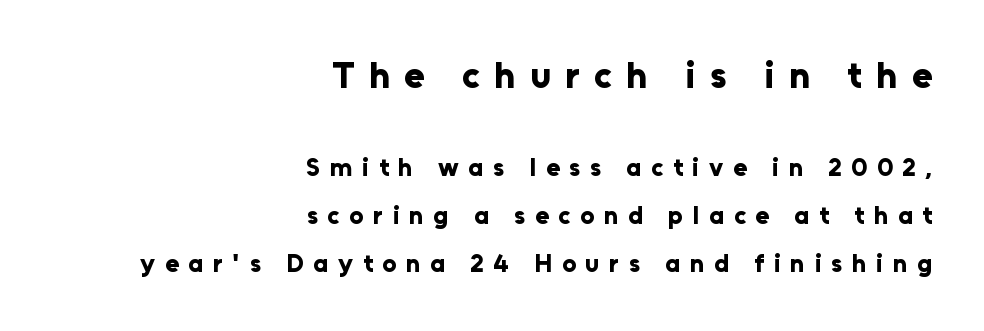
Letter spacing: wide. Style check: upright. You could not count columns in this text — the font is proportionally spaced. As a designer I'd log this as weight 700, bold. Of the two passages, the one on top uses the larger point size.
